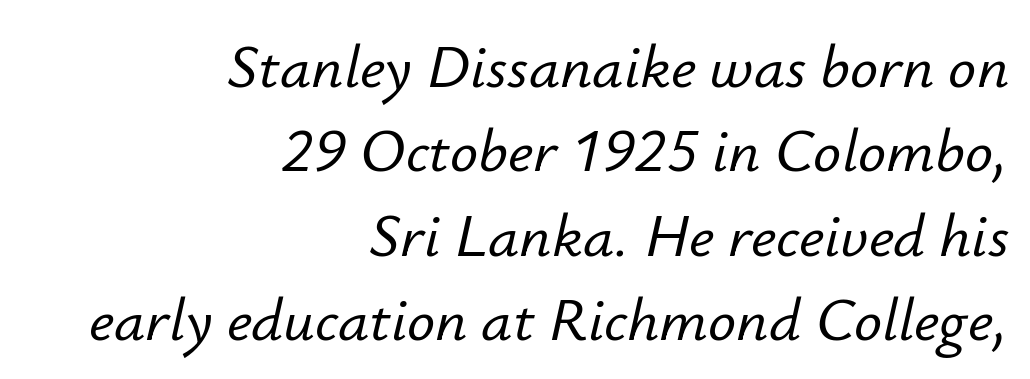
{"italic": "yes", "lean": "right", "slant_degrees": 12, "width": "normal", "stroke_contrast": "low", "x_height": "small", "monospaced": "no", "underline": "no", "align": "right", "line_spacing": "normal", "line_spacing_ratio": 1.36, "letter_spacing": "normal", "letter_spacing_em": 0.0, "glyph_px": 62}
